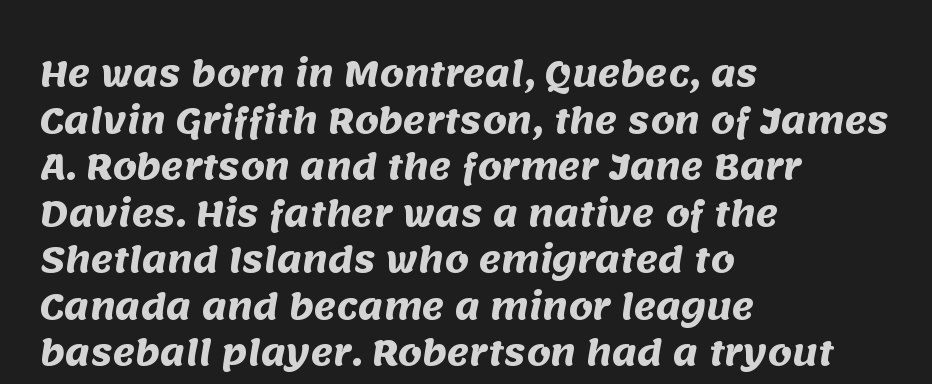
The image shows 34 px heavy sans-serif type; set left-aligned, normal line spacing (1.37x), normal letter spacing, not underlined; medium stroke contrast and a large x-height.
